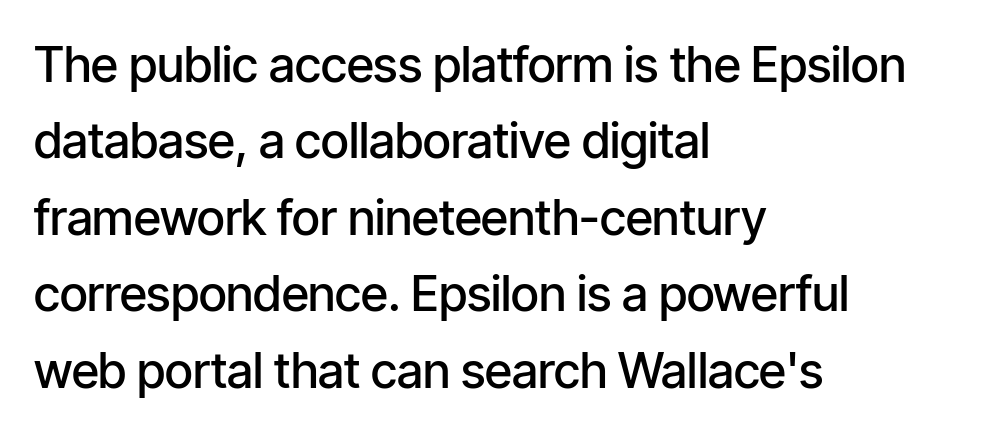
The image shows 49 px semibold, condensed sans-serif type, upright; set left-aligned, normal line spacing (1.56x), normal letter spacing, not underlined; low stroke contrast and a medium x-height.
